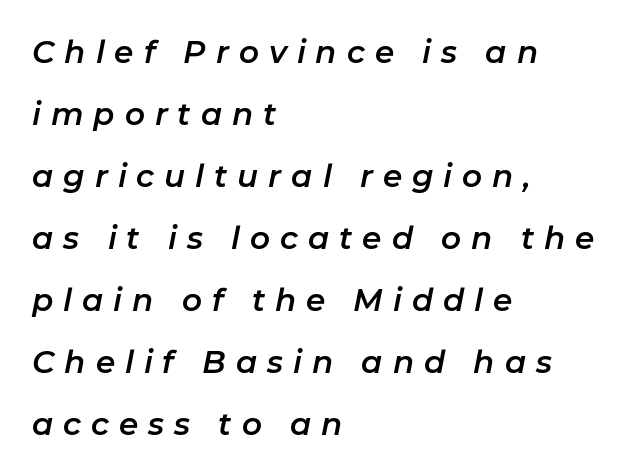
{"italic": "yes", "lean": "right", "slant_degrees": 11, "width": "normal", "stroke_contrast": "low", "x_height": "medium", "monospaced": "no", "underline": "no", "align": "left", "line_spacing": "loose", "line_spacing_ratio": 2.0, "letter_spacing": "wide", "letter_spacing_em": 0.32, "glyph_px": 31}
